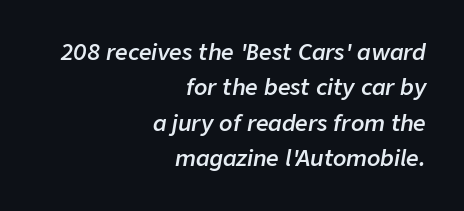
Slightly chunky letters — semibold, I'd say, not full bold. Right-aligned paragraph, ragged on the left. There's an unmistakable incline to the writing here. These lines keep a tight, regular rhythm from letter to letter. Students, observe: this is what conventionally led text looks like. Unmarked baselines from the first word to the last.
